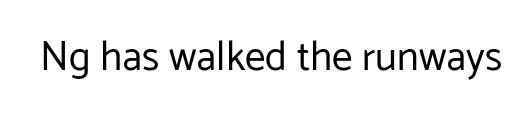
The image shows 41 px regular-weight sans-serif type, upright; set normal letter spacing, not underlined; low stroke contrast and a medium x-height.
